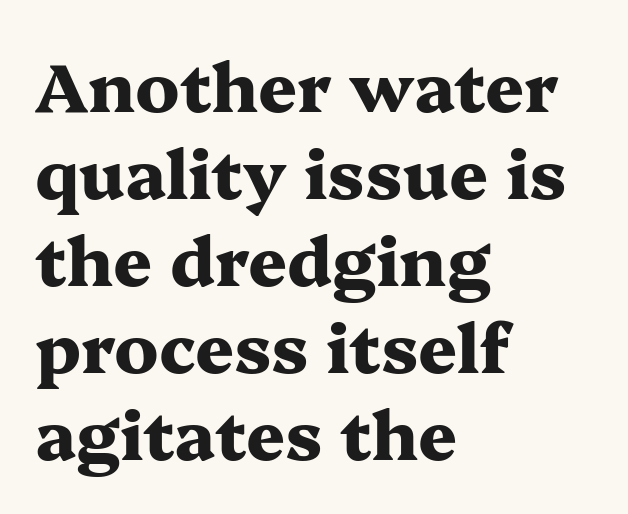
{"serif": "yes", "italic": "no", "bold": "yes", "weight": "heavy", "width": "wide", "stroke_contrast": "medium", "x_height": "medium", "monospaced": "no", "underline": "no", "align": "left", "line_spacing": "normal", "line_spacing_ratio": 1.28, "letter_spacing": "normal", "letter_spacing_em": 0.0, "glyph_px": 68}
